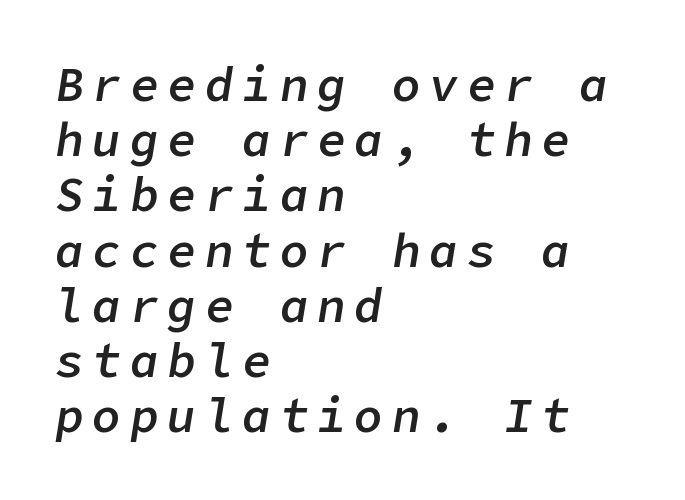
The image shows 48 px semibold type, italic (leaning right); set left-aligned, tight line spacing (1.15x), not underlined; low stroke contrast and a medium x-height.
